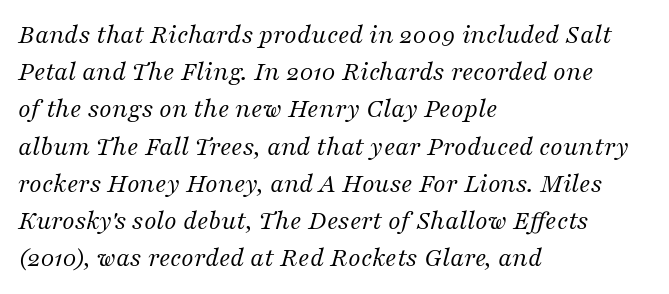
The image shows 28 px regular-weight serif type, italic (leaning right); set left-aligned, normal line spacing (1.33x), normal letter spacing, not underlined; medium stroke contrast and a medium x-height.
